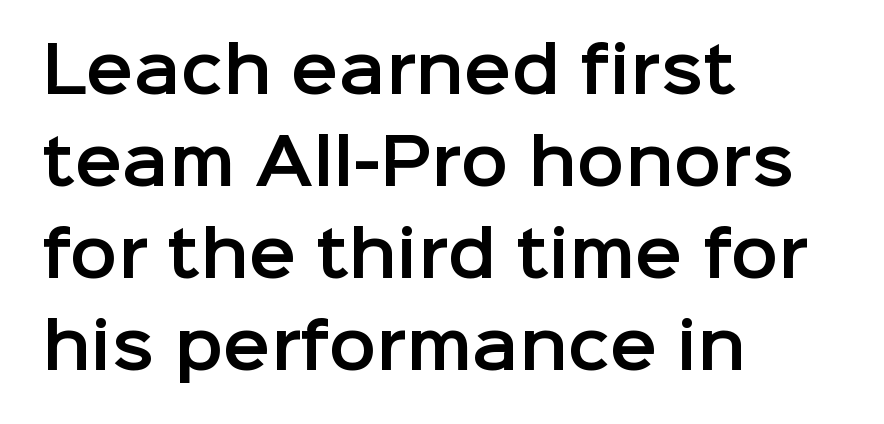
The face used here is proportionally spaced, like ordinary book or web type. Students, observe: this is what conventionally led text looks like. The font family rendered here belongs to the sans-serif group. The typesetter chose a ragged-right arrangement here. In terms of letterspacing, this is plain default setting. Do the letters lean? They stand straight.
